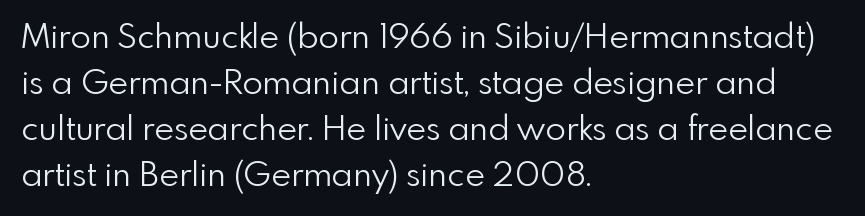
Between one letter and the next there's only the usual sliver of space. Notice how the passage keeps a crisp vertical edge on the left only. The area under the type is left untouched. What kind of face is this? One without serifs — a sans. Character widths vary here, with narrow letters taking less room than wide ones. A typesetter would call this leading conventional body-copy spacing.
